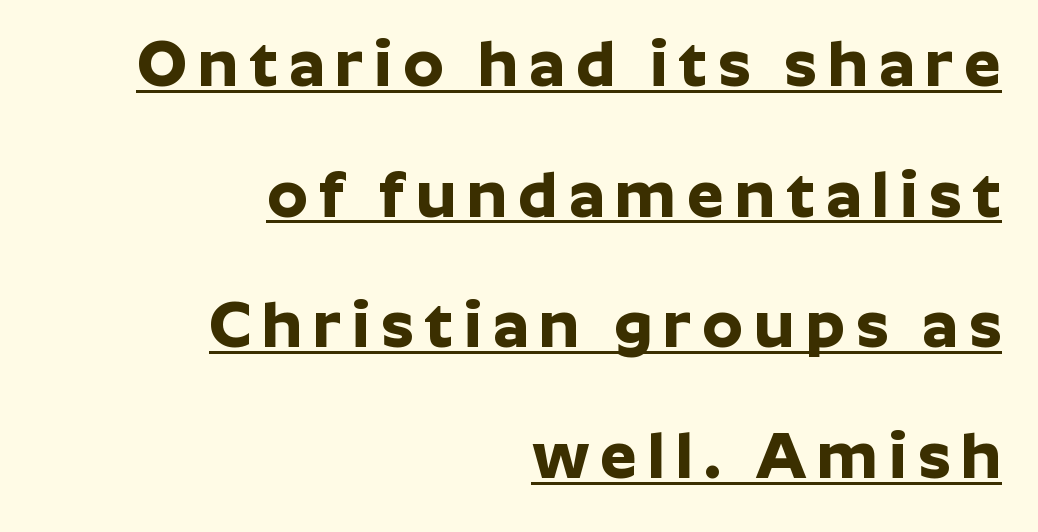
{"serif": "no", "italic": "no", "bold": "yes", "weight": "bold", "width": "normal", "stroke_contrast": "low", "x_height": "medium", "monospaced": "no", "underline": "yes", "align": "right", "line_spacing": "loose", "line_spacing_ratio": 2.01, "glyph_px": 65}
